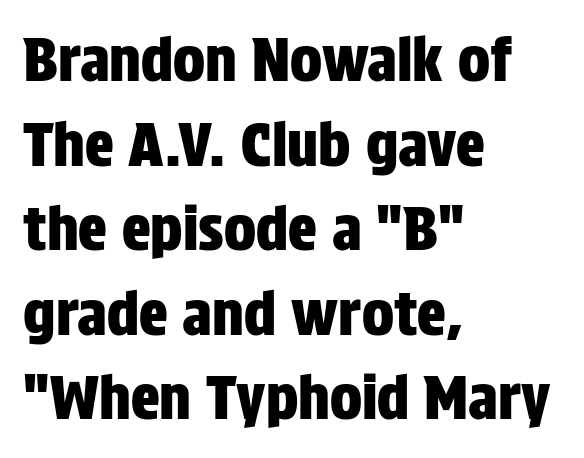
This sample has the flowing, uneven cadence of proportional lettering. Type style note: lacks serifs. Honestly, the row spacing looks completely unremarkable. Posture: straight, roman, zero tilt. Compared with typical body copy, the letter spacing here is the same.
